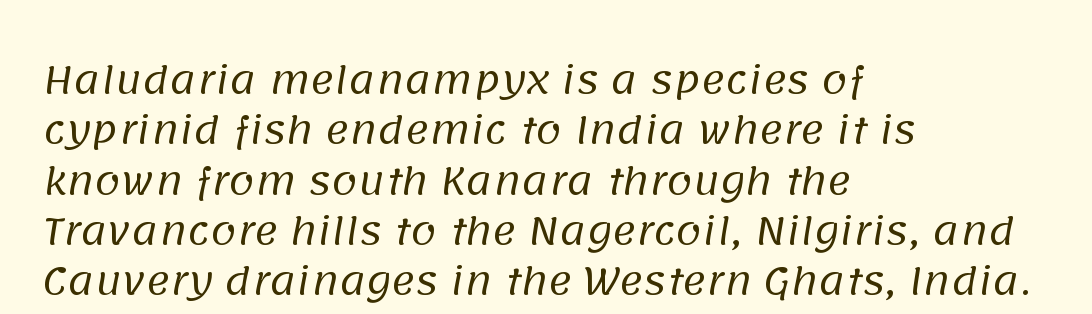
Has an underline been added? It has not. Inter-character spacing is left at the font's built-in metrics. Nope, no serifs anywhere on these letters. Students, observe: this is what conventionally led text looks like. Typeset ragged right — the left edge is the straight one. The weight tops out at a normal text grade.
